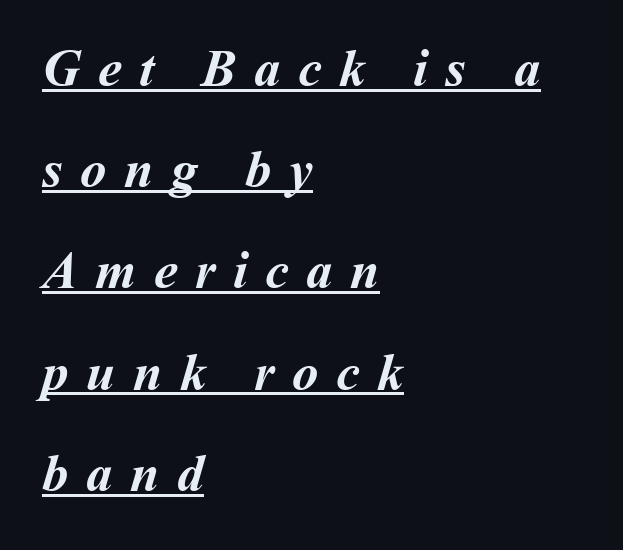
Q: Is the text bold? A: Yes.
Q: Is the text underlined? A: Yes.
Q: How is the paragraph aligned? A: Left-aligned.
Q: Is the spacing between letters normal or unusually wide? A: Unusually wide.
Q: Is the spacing between lines tight, normal or loose? A: Loose.
Q: Width (condensed, normal, or wide)? A: Normal.
Q: Stroke contrast? A: Medium.
Q: x-height? A: Medium.
Q: Monospaced? A: No.
